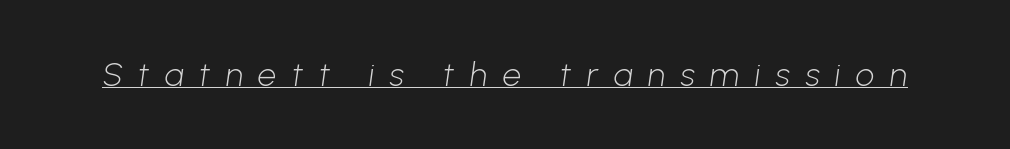
The passage shown has open, widely tracked lettering throughout. These lines are rendered in a variable-pitch font. A typesetter would label this face a sans. The face used here appears with an underline applied. Unbolded letterforms with no extra heft.
